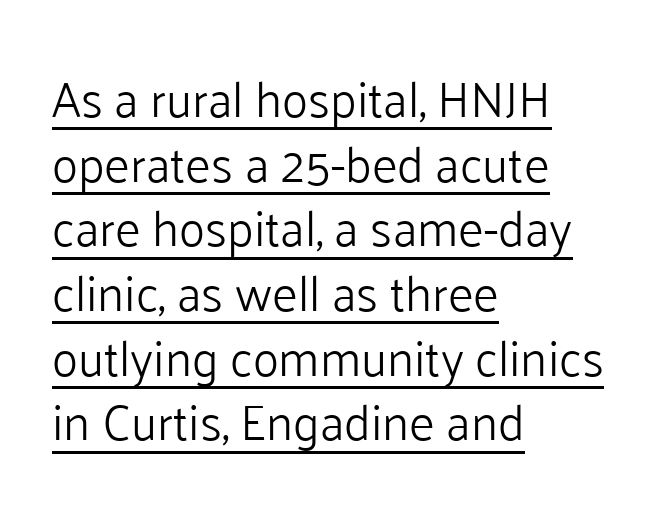
Q: Is the text bold? A: No.
Q: Is the text italic (slanted)? A: No, it is upright.
Q: Is the typeface a serif or a sans-serif typeface? A: Sans-serif.
Q: Is the text underlined? A: Yes.
Q: How is the paragraph aligned? A: Left-aligned.
Q: Is the spacing between letters normal or unusually wide? A: Normal.
Q: Is the spacing between lines tight, normal or loose? A: Normal.
Q: Width (condensed, normal, or wide)? A: Normal.
Q: Stroke contrast? A: Low.
Q: x-height? A: Medium.
Q: Monospaced? A: No.
